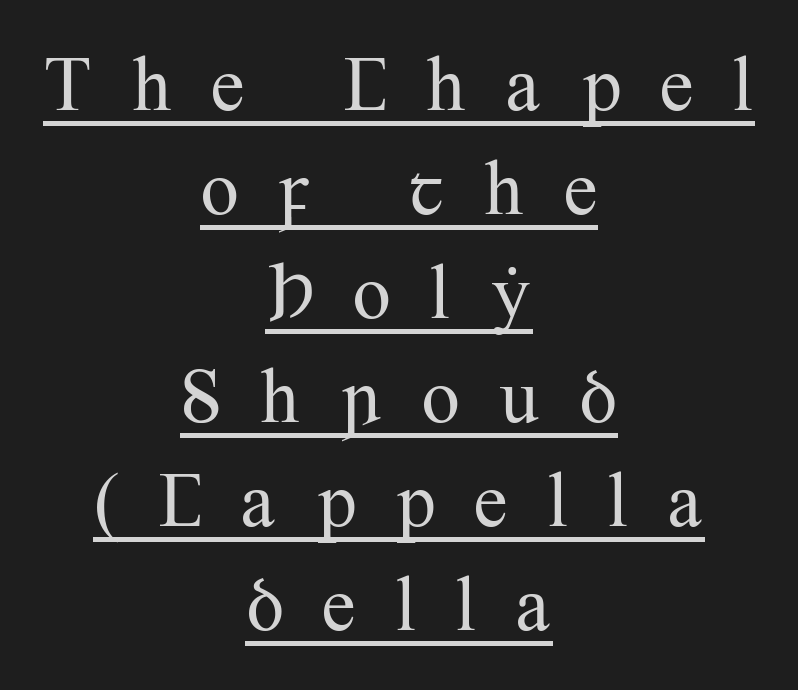
The image shows 77 px regular-weight serif type, upright; set centered, normal line spacing (1.35x), unusually wide letter spacing (+0.48 em), underlined; medium stroke contrast and a small x-height.
